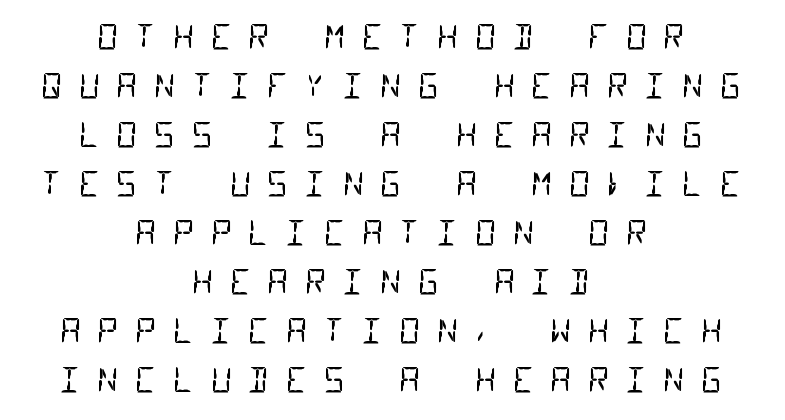
Q: Is the text bold? A: No.
Q: Is the typeface a serif or a sans-serif typeface? A: Sans-serif.
Q: Is the text underlined? A: No.
Q: How is the paragraph aligned? A: Centered.
Q: Is the spacing between letters normal or unusually wide? A: Unusually wide.
Q: Is the spacing between lines tight, normal or loose? A: Normal.
Q: Width (condensed, normal, or wide)? A: Condensed.
Q: Stroke contrast? A: Low.
Q: x-height? A: Large.
Q: Monospaced? A: Yes.
